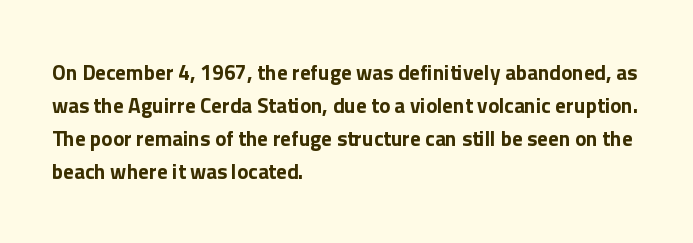
Q: Is the text italic (slanted)? A: No, it is upright.
Q: Is the text underlined? A: No.
Q: How is the paragraph aligned? A: Left-aligned.
Q: Is the spacing between letters normal or unusually wide? A: Normal.
Q: Is the spacing between lines tight, normal or loose? A: Normal.
